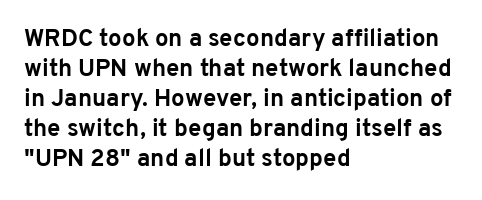
The characters look thick and weighty, a clear bold. Rows of type keep a routine distance in the vertical direction. Each word holds together tightly as a unit, with standard inter-letter gaps. Does the copy run flush right? No — it runs flush left. Beneath every word, the page is bare.
